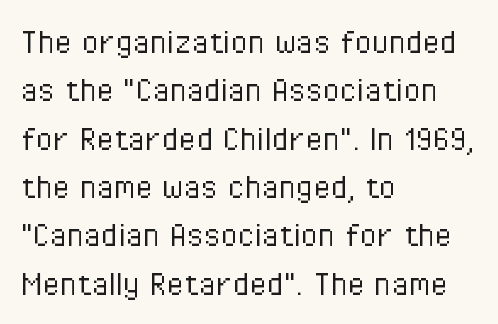
The image shows 39 px light, condensed sans-serif type, upright; set left-aligned, line spacing 1.24x, normal letter spacing, not underlined; low stroke contrast and a medium x-height.
